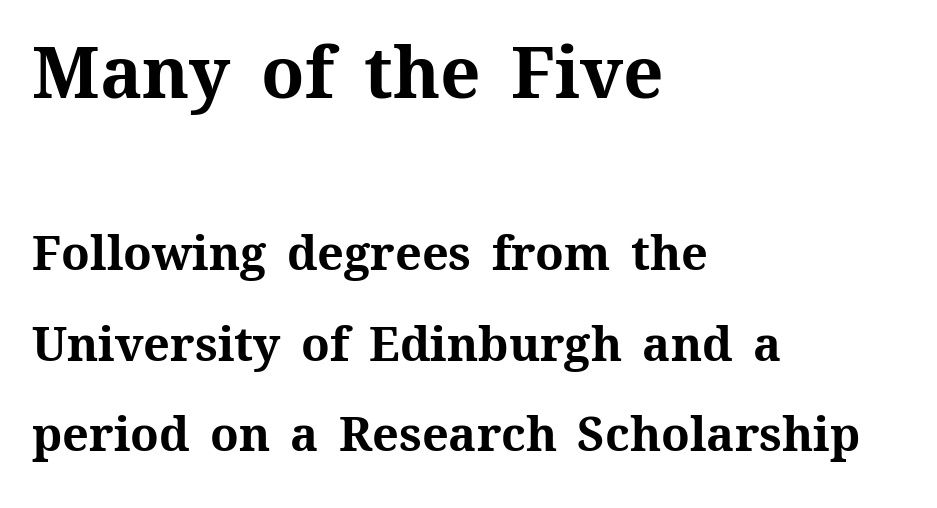
The image shows 71 px bold type, upright; set left-aligned, loose line spacing (1.93x), normal letter spacing, not underlined; the first (top) block is 1.51x larger; medium stroke contrast and a medium x-height.
